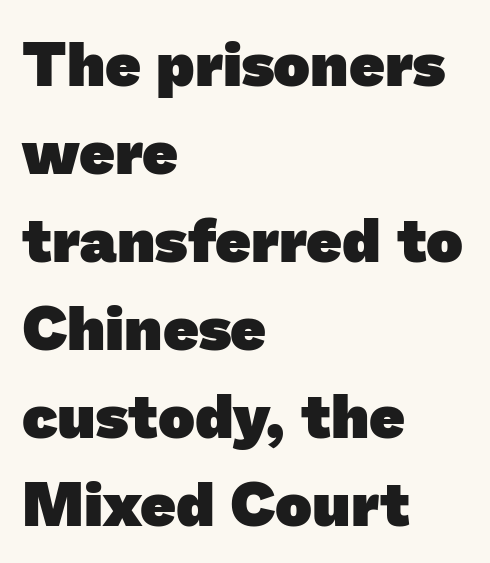
Q: Is the text bold? A: Yes.
Q: Is the typeface a serif or a sans-serif typeface? A: Sans-serif.
Q: Is the text underlined? A: No.
Q: How is the paragraph aligned? A: Left-aligned.
Q: Is the spacing between letters normal or unusually wide? A: Normal.
Q: Is the spacing between lines tight, normal or loose? A: Normal.
Q: Width (condensed, normal, or wide)? A: Normal.
Q: Stroke contrast? A: Low.
Q: x-height? A: Medium.
Q: Monospaced? A: No.
